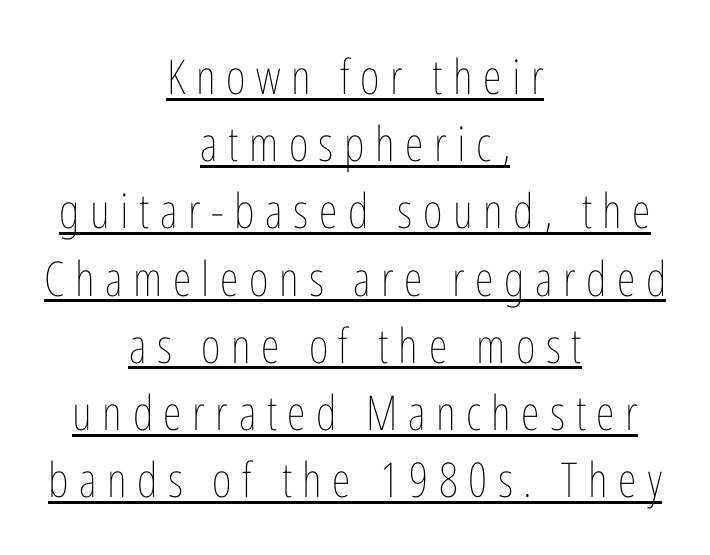
Q: Is the text bold? A: No.
Q: Is the text italic (slanted)? A: No, it is upright.
Q: Is the text underlined? A: Yes.
Q: How is the paragraph aligned? A: Centered.
Q: Is the spacing between letters normal or unusually wide? A: Unusually wide.
Q: Is the spacing between lines tight, normal or loose? A: Normal.
Q: Width (condensed, normal, or wide)? A: Condensed.
Q: Stroke contrast? A: Low.
Q: x-height? A: Medium.
Q: Monospaced? A: No.
